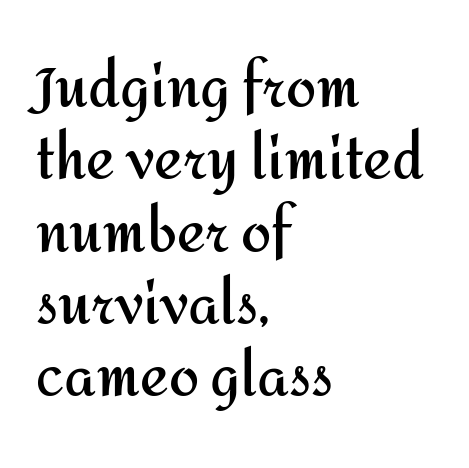
Descenders hang freely into open space. Notice how thick the strokes are: this is what a full bold looks like. What's the leading like? Ordinary, nothing unusual. This is sans-serif lettering, the kind often seen on screens and signage. The passage shown has conventional tracking throughout. Think of a printed novel: that variable character pitch is what you see here.
